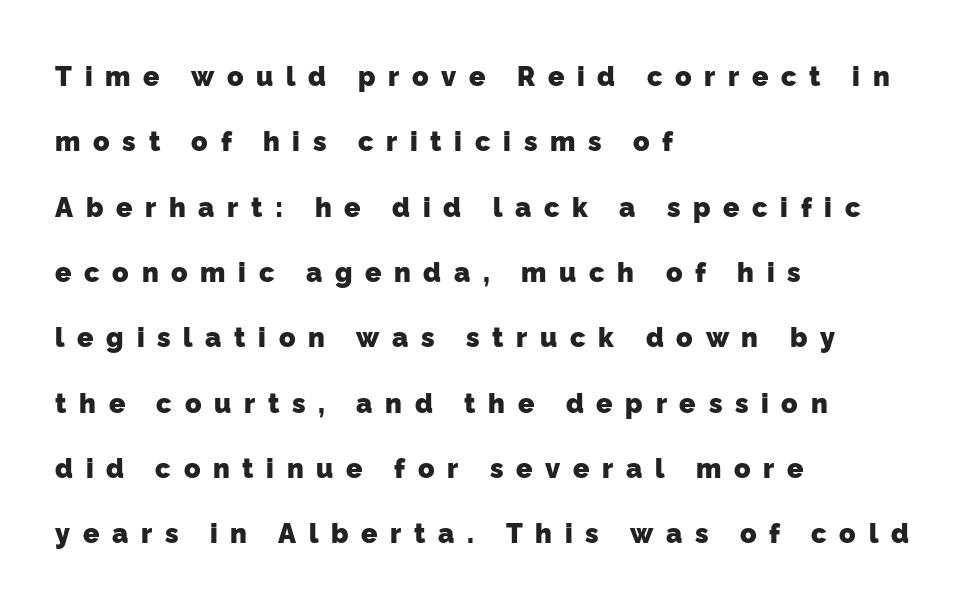
{"bold": "yes", "underline": "no", "align": "left", "line_spacing": "loose", "line_spacing_ratio": 2.42, "letter_spacing": "wide", "letter_spacing_em": 0.47, "glyph_px": 27}
